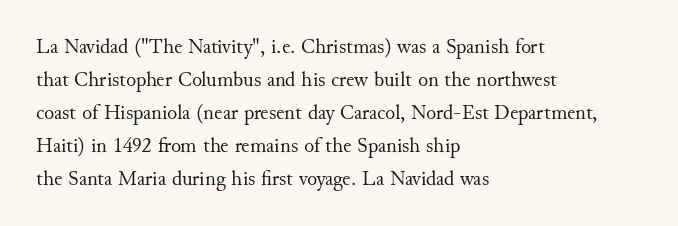
The image shows 21 px text type, upright; set left-aligned, normal line spacing (1.57x), normal letter spacing, not underlined.
